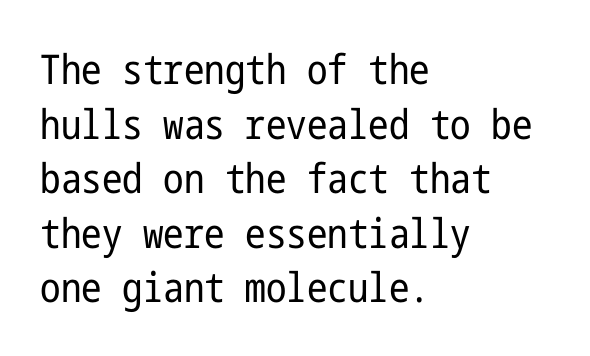
The image shows 41 px regular-weight, condensed sans-serif type, upright; set left-aligned, normal line spacing (1.33x), normal letter spacing, not underlined; low stroke contrast and a medium x-height.
